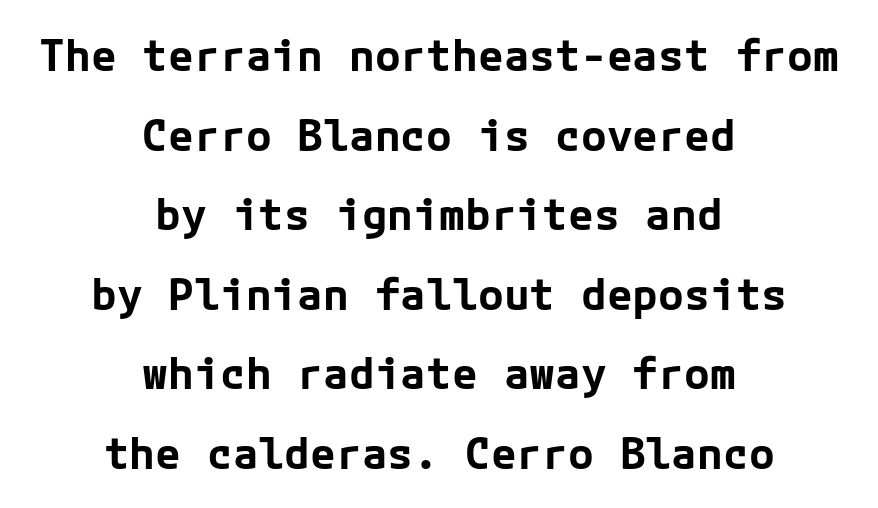
The image shows 43 px bold sans-serif type, upright; set centered, line spacing 1.85x, normal letter spacing, not underlined; low stroke contrast and a medium x-height.
